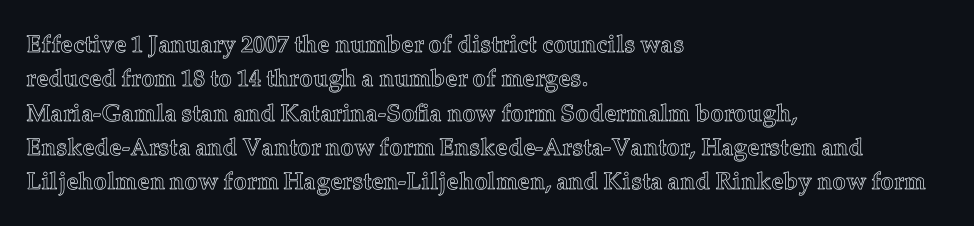
The image shows 24 px text type, upright; set left-aligned, normal line spacing (1.43x), normal letter spacing, not underlined.
